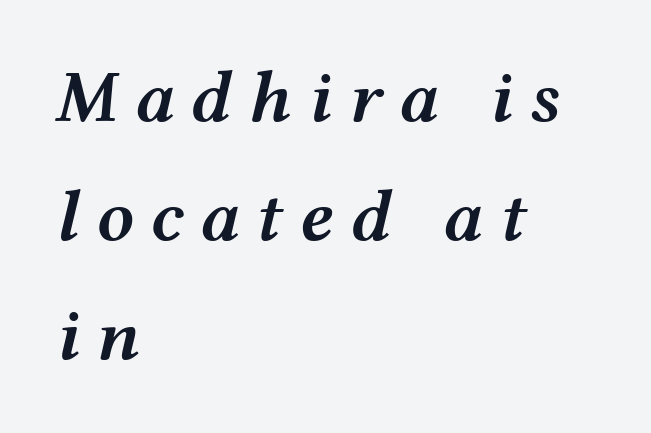
Q: Is the text bold? A: Semi-bold.
Q: Is the text italic (slanted)? A: Yes, it leans right by about 12 degrees.
Q: Is the text underlined? A: No.
Q: How is the paragraph aligned? A: Left-aligned.
Q: Is the spacing between letters normal or unusually wide? A: Unusually wide.
Q: Is the spacing between lines tight, normal or loose? A: Normal.
Q: Width (condensed, normal, or wide)? A: Wide.
Q: Stroke contrast? A: Medium.
Q: x-height? A: Medium.
Q: Monospaced? A: No.
